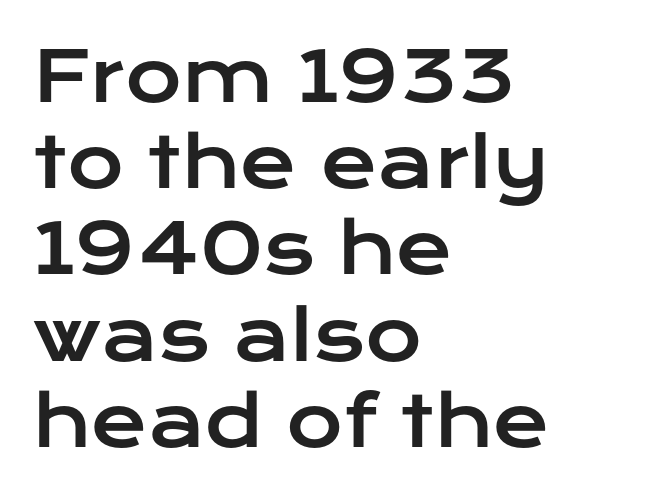
Decoration check: the copy has no underline. No italicization has been applied; the sample stays upright. Each word holds together tightly as a unit, with standard inter-letter gaps. These lines are rendered in a variable-pitch font. The space between consecutive lines is moderate. The passage shown is typeset with a sans-serif family.
